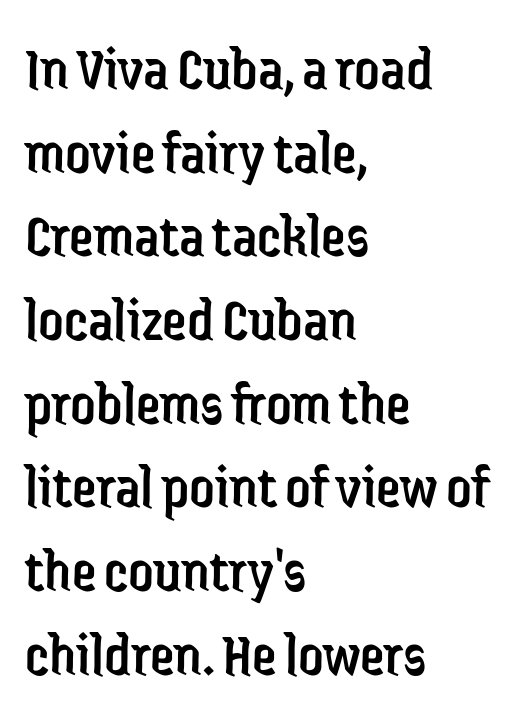
The image shows 62 px regular-weight, condensed sans-serif type, upright; set left-aligned, normal line spacing (1.35x), normal letter spacing, not underlined; low stroke contrast and a medium x-height.
